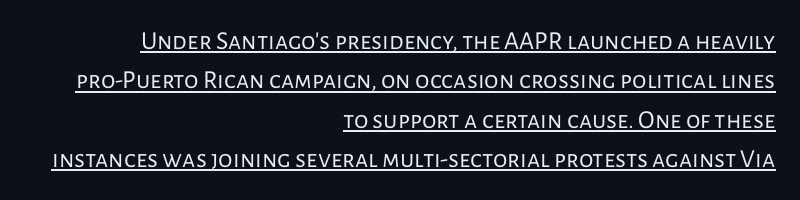
Q: Is the text bold? A: No.
Q: Is the text italic (slanted)? A: No, it is upright.
Q: Is the text underlined? A: Yes.
Q: How is the paragraph aligned? A: Right-aligned.
Q: Is the spacing between letters normal or unusually wide? A: Normal.
Q: Is the spacing between lines tight, normal or loose? A: Normal.
